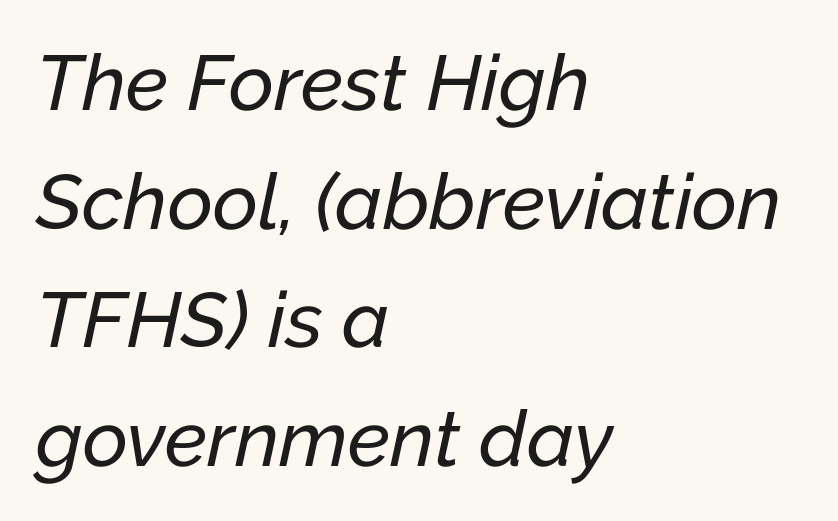
{"italic": "yes", "lean": "right", "slant_degrees": 12, "width": "normal", "stroke_contrast": "low", "x_height": "medium", "monospaced": "no", "underline": "no", "align": "left", "line_spacing": "normal", "line_spacing_ratio": 1.52, "letter_spacing": "normal", "letter_spacing_em": 0.0, "glyph_px": 78}
